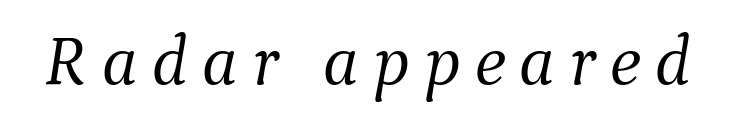
Ink coverage per letter is moderate at most. The letters carry serifs — small finishing strokes at the ends of their stems. Emphasis-style slanted type is in use. Lines of text with bare space underneath. This sample has the flowing, uneven cadence of proportional lettering. The type is letterspaced generously, with wide tracking.
